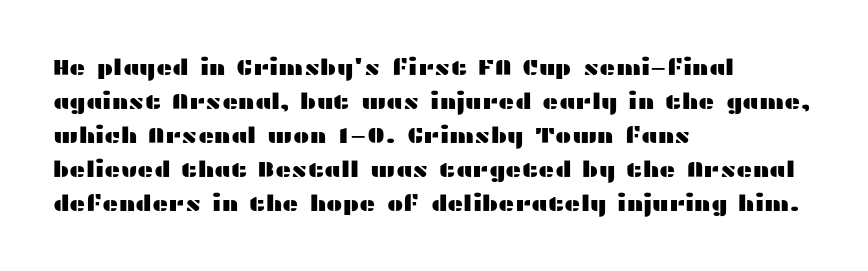
{"italic": "no", "underline": "no", "align": "left", "line_spacing": "normal", "line_spacing_ratio": 1.54, "letter_spacing": "normal", "letter_spacing_em": 0.0, "glyph_px": 22}
